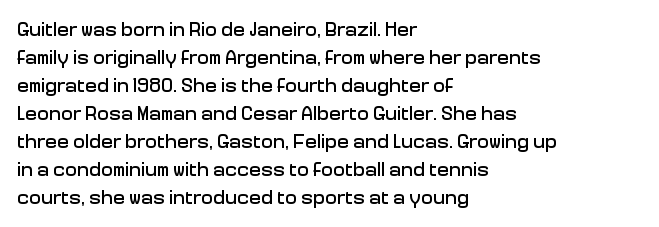
The image shows 20 px text type, upright; set left-aligned, normal line spacing (1.4x), normal letter spacing, not underlined.
